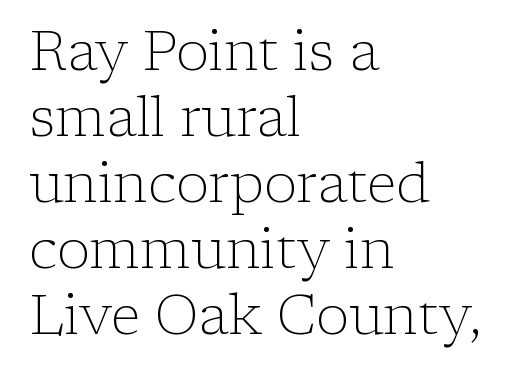
You can tell it's not italic because the verticals are truly vertical. The words here are not underlined. The ragged edge is on the right, which tells us the setting is flush left. Is the stroke heavy? The answer is a plain regular-or-lighter. The tracking reads as untouched default to a designer's eye.
